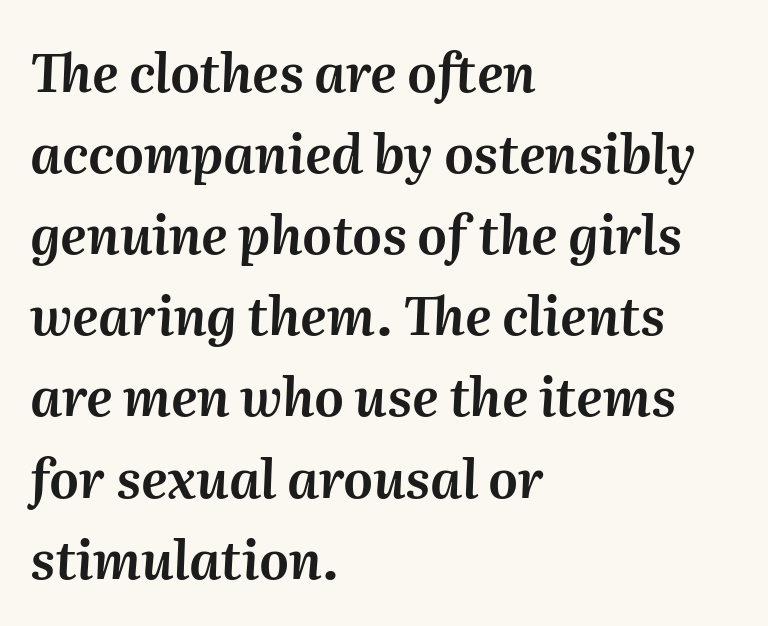
Q: Is the text italic (slanted)? A: Yes, it leans right by about 2 degrees.
Q: Is the text underlined? A: No.
Q: How is the paragraph aligned? A: Left-aligned.
Q: Is the spacing between letters normal or unusually wide? A: Normal.
Q: Is the spacing between lines tight, normal or loose? A: Normal.
Q: Width (condensed, normal, or wide)? A: Normal.
Q: Stroke contrast? A: Medium.
Q: x-height? A: Medium.
Q: Monospaced? A: No.
